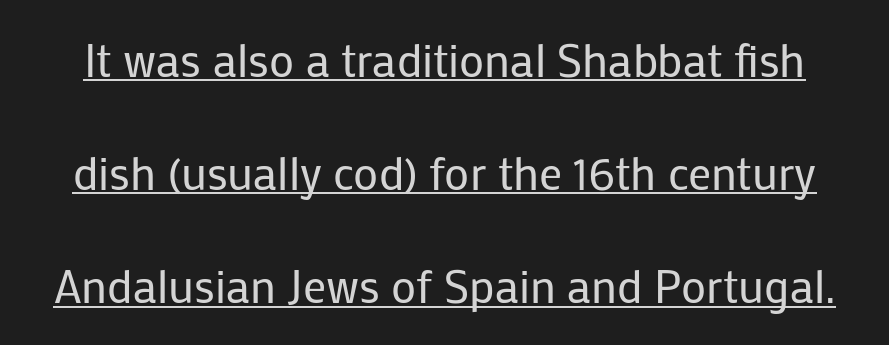
The image shows 46 px regular-weight sans-serif type, upright; set loose line spacing (2.46x), normal letter spacing, underlined; low stroke contrast and a medium x-height.
